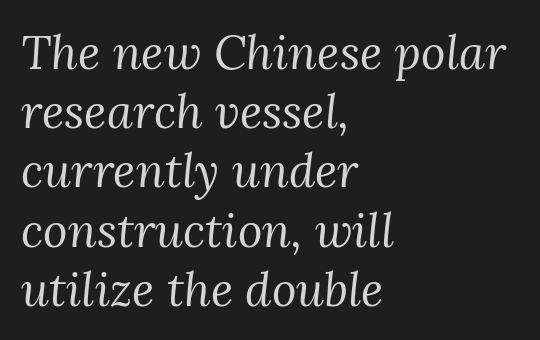
Q: Is the text bold? A: No.
Q: Is the text italic (slanted)? A: Yes, it leans right by about 3 degrees.
Q: Is the typeface a serif or a sans-serif typeface? A: Serif.
Q: Is the text underlined? A: No.
Q: How is the paragraph aligned? A: Left-aligned.
Q: Is the spacing between letters normal or unusually wide? A: Normal.
Q: Is the spacing between lines tight, normal or loose? A: Normal.
Q: Width (condensed, normal, or wide)? A: Normal.
Q: Stroke contrast? A: Medium.
Q: x-height? A: Medium.
Q: Monospaced? A: No.
